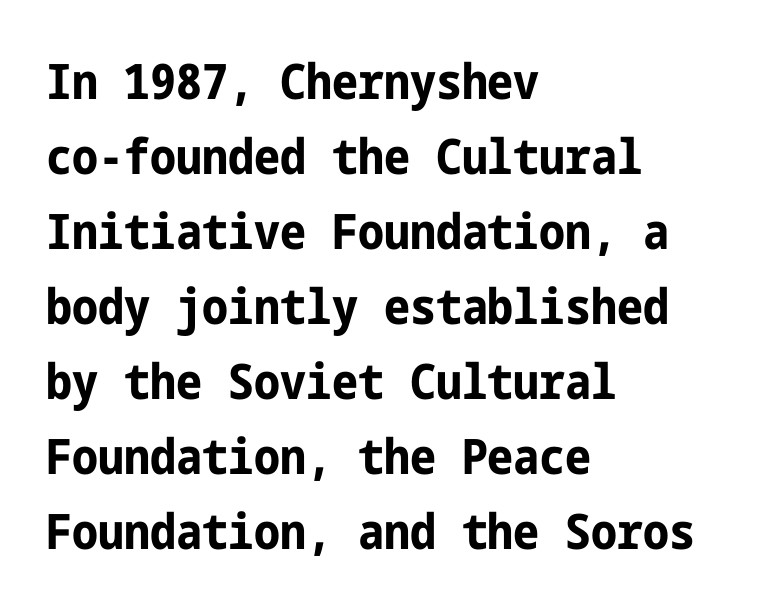
The image shows 49 px bold, condensed sans-serif type, upright; set left-aligned, normal line spacing (1.53x), normal letter spacing, not underlined; low stroke contrast and a medium x-height.
